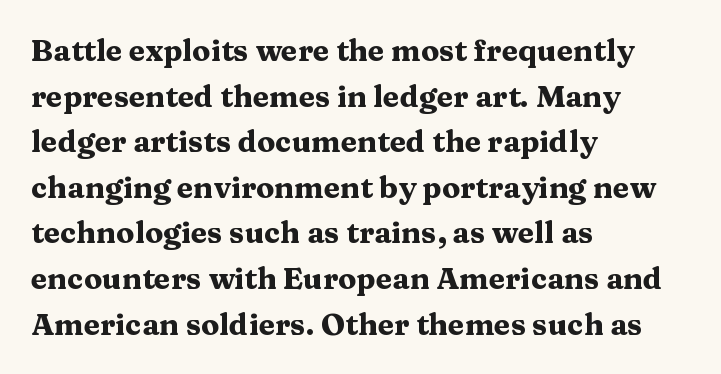
The image shows 30 px heavy, wide serif type, upright; set left-aligned, normal line spacing (1.52x), normal letter spacing, not underlined; medium stroke contrast and a medium x-height.
